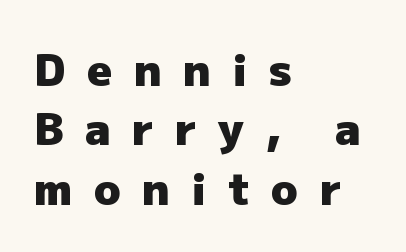
{"serif": "no", "italic": "no", "bold": "yes", "weight": "heavy", "width": "normal", "stroke_contrast": "low", "x_height": "medium", "monospaced": "no", "underline": "no", "align": "left", "line_spacing": "normal", "line_spacing_ratio": 1.35, "letter_spacing": "wide", "letter_spacing_em": 0.49, "glyph_px": 44}
